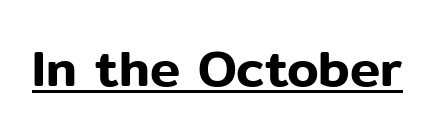
These lines are composed in type without serifs. Ordinary non-slanted type is in use. This sample has the flowing, uneven cadence of proportional lettering. Words appear dense and cohesive because spacing is normal. Students, observe the line beneath the letters — that is underlining.
